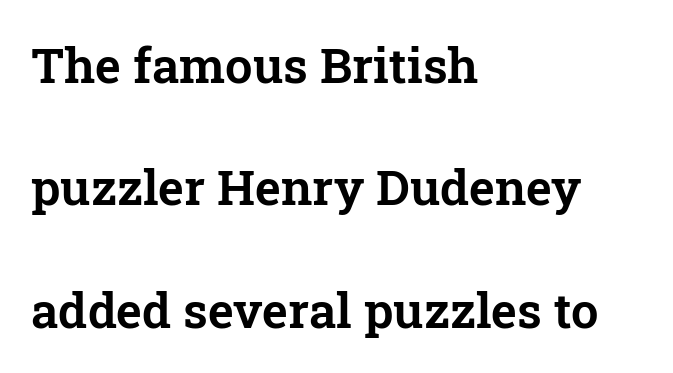
Here the glyphs are tracked normally, forming tight word shapes. Check under the words: just untouched page. Spacing verdict: proportional, widths tailored to each character. The type family on display is of the serif kind. This is roman type, the default non-slanted kind.
